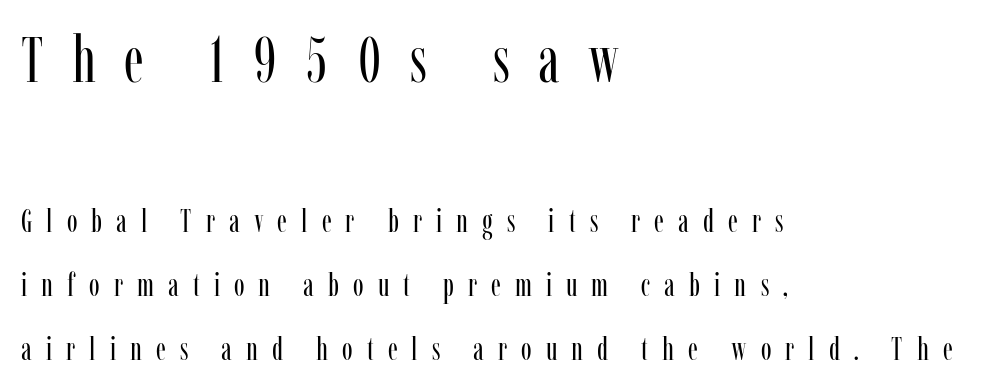
Q: Is the text bold? A: No.
Q: Is the text italic (slanted)? A: No, it is upright.
Q: Is the typeface a serif or a sans-serif typeface? A: Serif.
Q: Is the text underlined? A: No.
Q: How is the paragraph aligned? A: Left-aligned.
Q: Is the spacing between letters normal or unusually wide? A: Unusually wide.
Q: Is the spacing between lines tight, normal or loose? A: Loose.
Q: Which block of text is set in a larger size, the first (top) or the second (bottom)? A: The first (top) one.
Q: Width (condensed, normal, or wide)? A: Condensed.
Q: Stroke contrast? A: Low.
Q: x-height? A: Medium.
Q: Monospaced? A: No.
